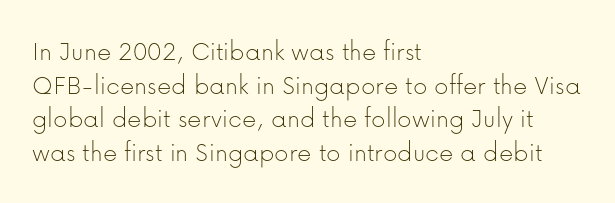
{"serif": "no", "italic": "no", "bold": "no", "weight": "thin", "width": "normal", "stroke_contrast": "low", "x_height": "medium", "monospaced": "no", "underline": "no", "align": "left", "line_spacing_ratio": 1.2, "letter_spacing": "normal", "letter_spacing_em": 0.0, "glyph_px": 28}
